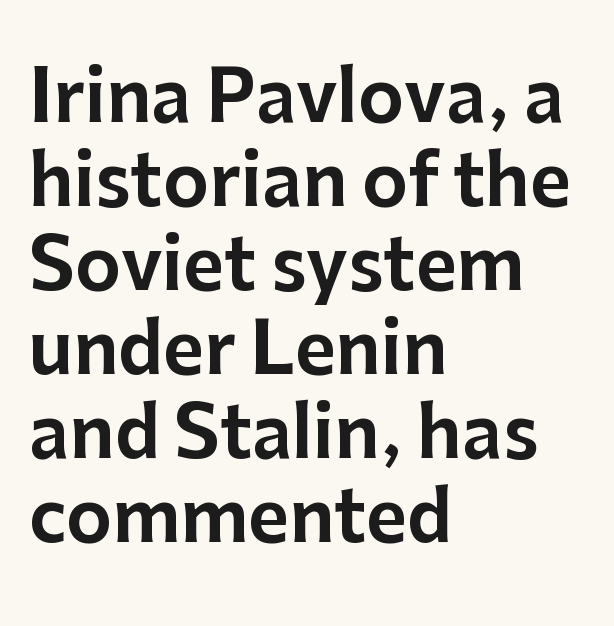
Q: Is the text italic (slanted)? A: No, it is upright.
Q: Is the typeface a serif or a sans-serif typeface? A: Sans-serif.
Q: Is the text underlined? A: No.
Q: How is the paragraph aligned? A: Left-aligned.
Q: Is the spacing between letters normal or unusually wide? A: Normal.
Q: Width (condensed, normal, or wide)? A: Normal.
Q: Stroke contrast? A: Low.
Q: x-height? A: Medium.
Q: Monospaced? A: No.
